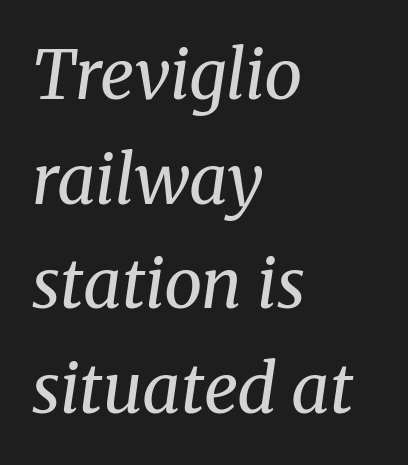
{"serif": "yes", "italic": "yes", "lean": "right", "slant_degrees": 8, "bold": "no", "weight": "regular", "width": "normal", "stroke_contrast": "medium", "x_height": "medium", "monospaced": "no", "underline": "no", "align": "left", "line_spacing": "normal", "line_spacing_ratio": 1.54, "letter_spacing": "normal", "letter_spacing_em": 0.0, "glyph_px": 68}
